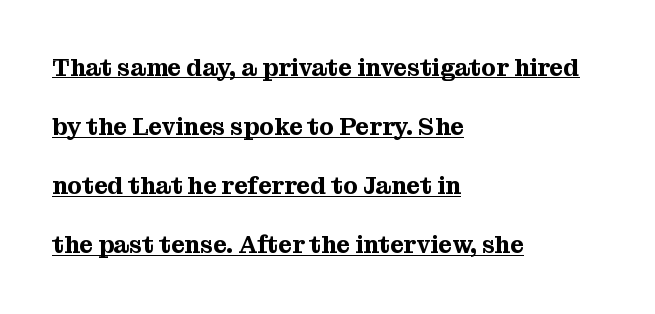
{"italic": "no", "underline": "yes", "align": "left", "line_spacing": "loose", "line_spacing_ratio": 2.46, "letter_spacing": "normal", "letter_spacing_em": 0.0, "glyph_px": 24}
